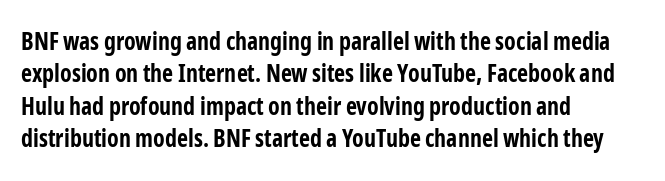
Q: Is the text bold? A: Yes.
Q: Is the text italic (slanted)? A: No, it is upright.
Q: Is the text underlined? A: No.
Q: How is the paragraph aligned? A: Left-aligned.
Q: Is the spacing between letters normal or unusually wide? A: Normal.
Q: Is the spacing between lines tight, normal or loose? A: Normal.
